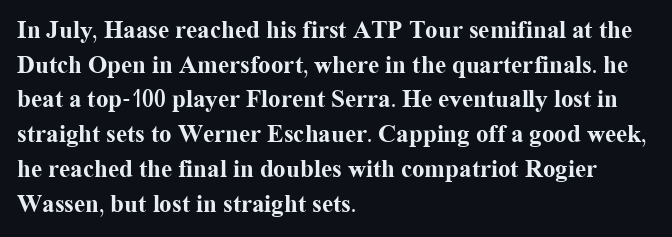
The type sits square on the baseline with zero lean. Summary of weight: heavy, a full bold. Rule under the text: the space is simply empty. Is the letter spacing exaggerated? No — it looks like the ordinary default.
